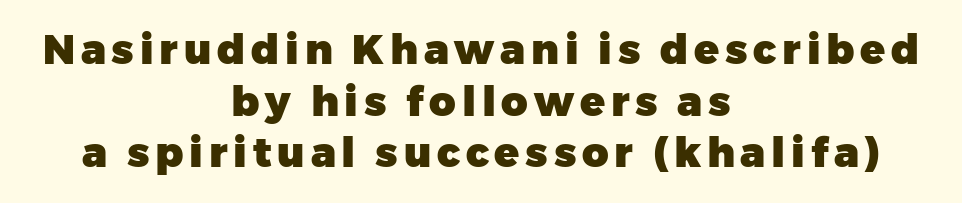
The image shows 41 px heavy sans-serif type, upright; set centered, normal line spacing (1.26x), not underlined; low stroke contrast and a medium x-height.
